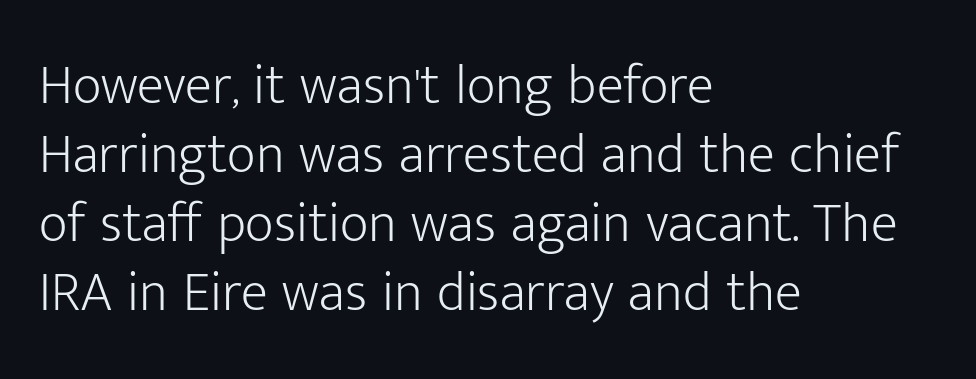
Students, note that the glyphs here touch the page at normal intervals. Each stroke keeps to a modest, everyday thickness or less. Character widths vary here, with narrow letters taking less room than wide ones. Unlike italic type, these characters show no tilt at all.
